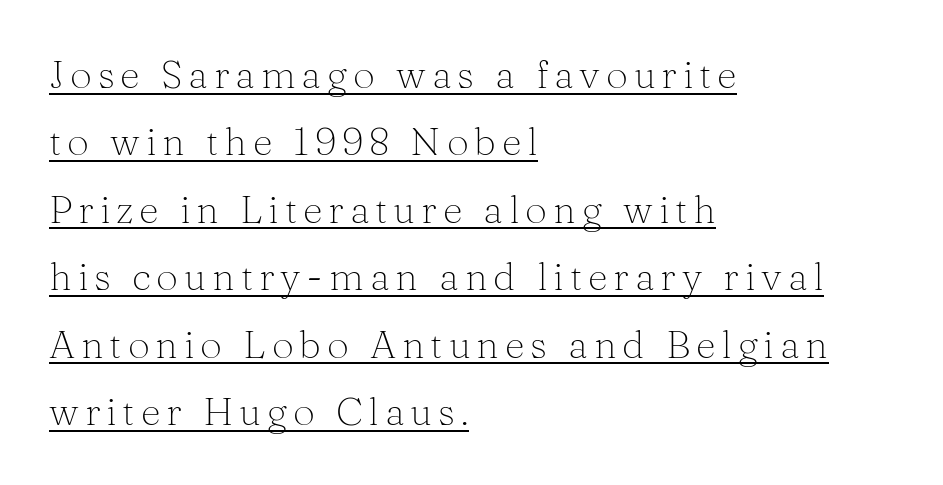
Weight: not bold — regular or lighter. A classic flush-left, rag-right setting is used for this passage. These characters rest on top of a visible drawn line. The rendering shows small feet on the letterforms — a serif design. Do the characters align in a grid? No, the font is proportional.
